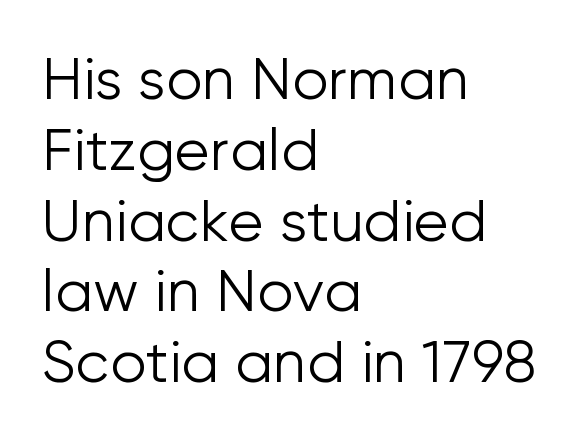
This rendering employs a face without finishing strokes, i.e., a sans-serif. Only glyphs here, with clear space below each row. Reading down the block, your eye returns to a fixed left position each line. Here the glyphs are tracked normally, forming tight word shapes. Nothing heavy about these letters — not bold at all.
